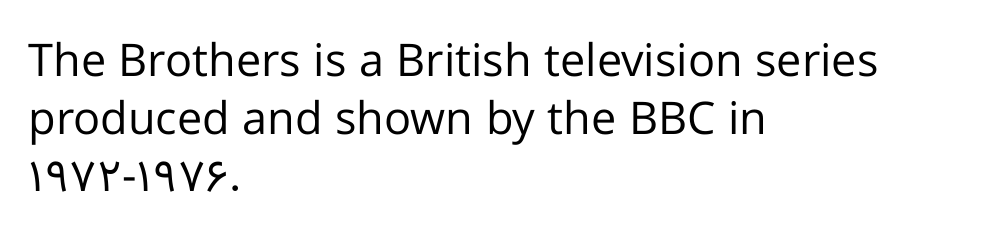
Tall strokes in this sample are plumb rather than angled. The letterforms sit shoulder to shoulder at normal distance. The passage shown is not bold in any degree. This sample has the flowing, uneven cadence of proportional lettering.
